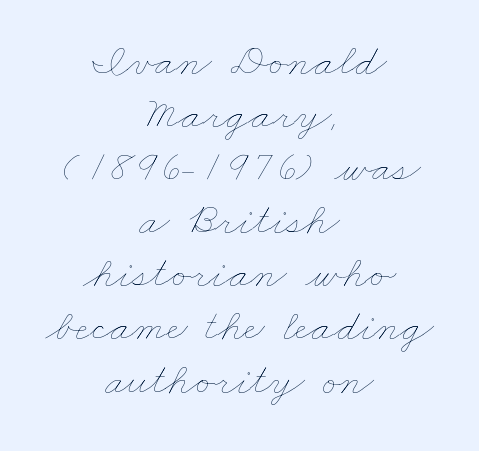
The image shows 45 px thin, wide type; set centered, line spacing 1.18x, normal letter spacing, not underlined; low stroke contrast and a small x-height.
